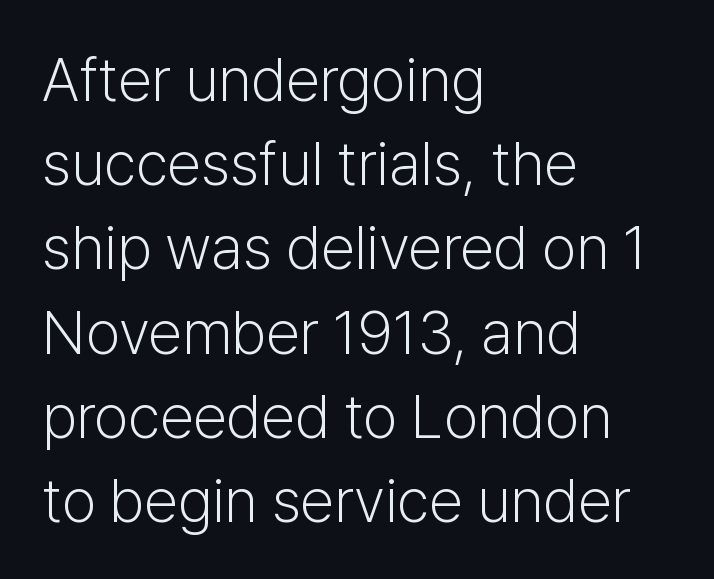
This sample has the flowing, uneven cadence of proportional lettering. What kind of face is this? One without serifs — a sans. Which margin do the lines hug? The left one — the right edge is uneven. There is no visible air inserted between adjacent glyphs.
